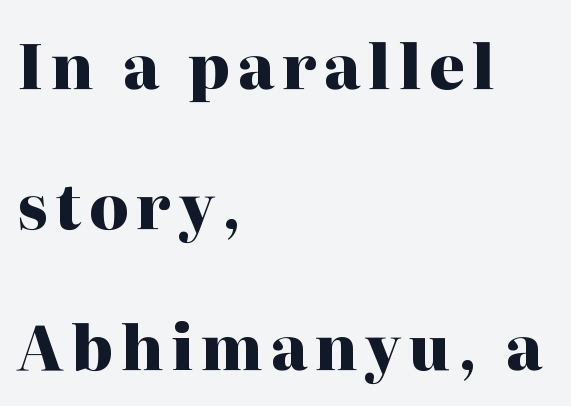
The image shows 61 px heavy serif type, upright; set left-aligned, loose line spacing (2.3x), not underlined; high stroke contrast and a medium x-height.
